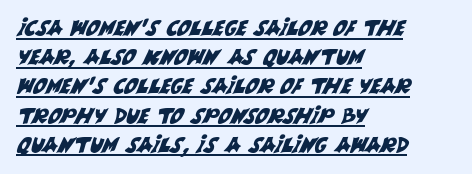
{"underline": "yes", "align": "left", "line_spacing": "normal", "line_spacing_ratio": 1.39, "letter_spacing": "normal", "letter_spacing_em": 0.0, "glyph_px": 21}
